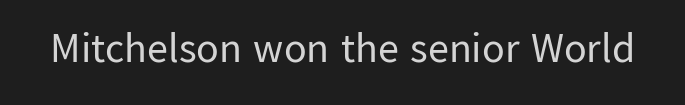
The image shows 42 px regular-weight sans-serif type, upright; set normal letter spacing, not underlined; low stroke contrast and a medium x-height.
